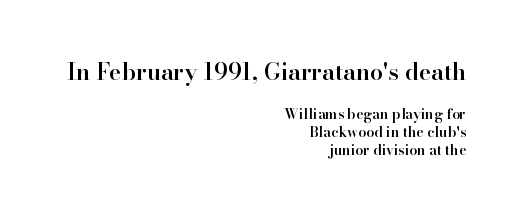
Typesetter's note: demi weight, one step under bold. The rendering shrinks the type as you move from the upper chunk to the lower. Underlining? Definitely not there. Notice how the stems are strictly vertical — no italics here. How are the letters spaced? Ordinarily, with no added tracking.
